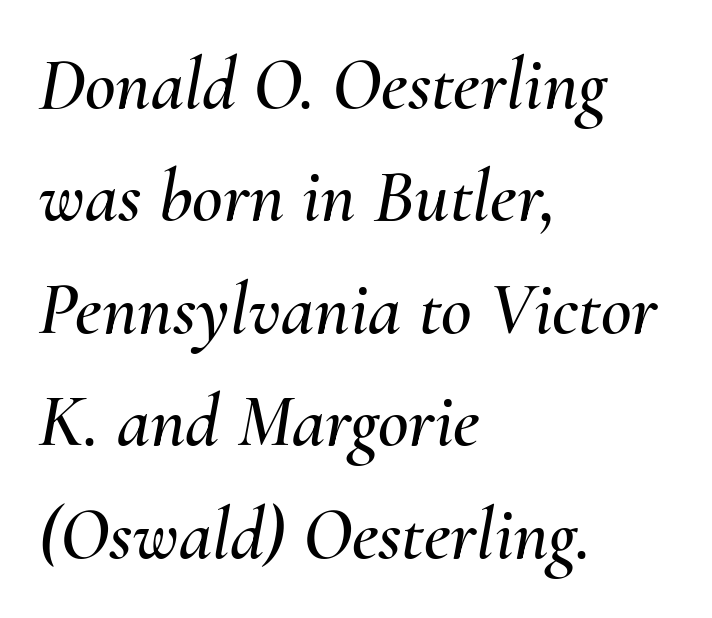
Q: Is the text italic (slanted)? A: Yes, it leans right by about 10 degrees.
Q: Is the text underlined? A: No.
Q: How is the paragraph aligned? A: Left-aligned.
Q: Is the spacing between letters normal or unusually wide? A: Normal.
Q: Is the spacing between lines tight, normal or loose? A: Normal.
Q: Width (condensed, normal, or wide)? A: Normal.
Q: Stroke contrast? A: Medium.
Q: x-height? A: Small.
Q: Monospaced? A: No.
